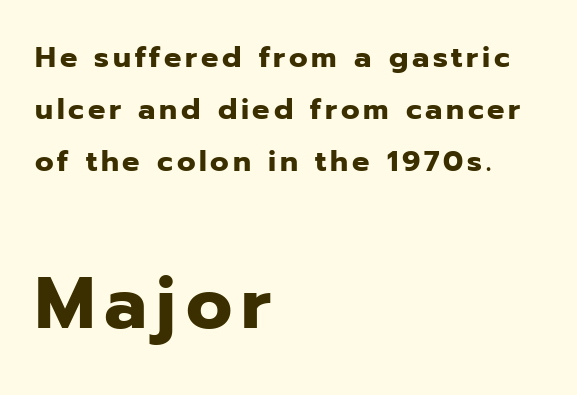
{"serif": "no", "italic": "no", "bold": "yes", "weight": "heavy", "width": "normal", "stroke_contrast": "low", "x_height": "medium", "monospaced": "no", "underline": "no", "align": "left", "line_spacing_ratio": 1.8, "larger_block": "second", "size_ratio": 2.48, "glyph_px": 72}
